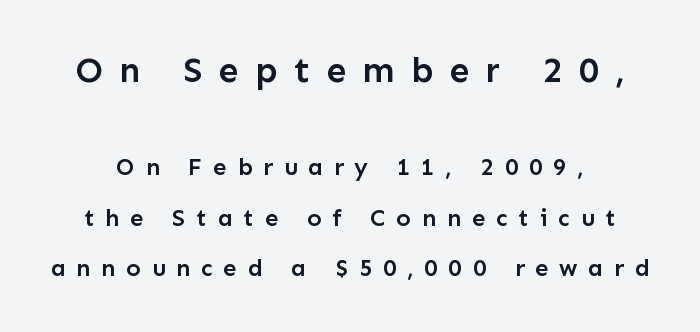
Lines of text with bare space underneath. Is there any slant? The stems are plumb. Caption: upper text group enlarged, lower text group reduced. I'd call this a sans setting — the letters go barefoot.
